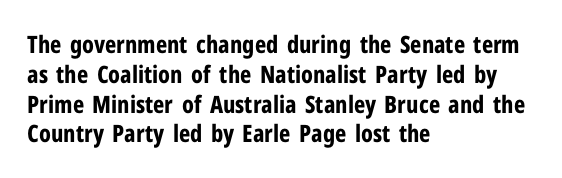
Q: Is the text bold? A: Yes.
Q: Is the text italic (slanted)? A: No, it is upright.
Q: Is the text underlined? A: No.
Q: How is the paragraph aligned? A: Left-aligned.
Q: Is the spacing between letters normal or unusually wide? A: Normal.
